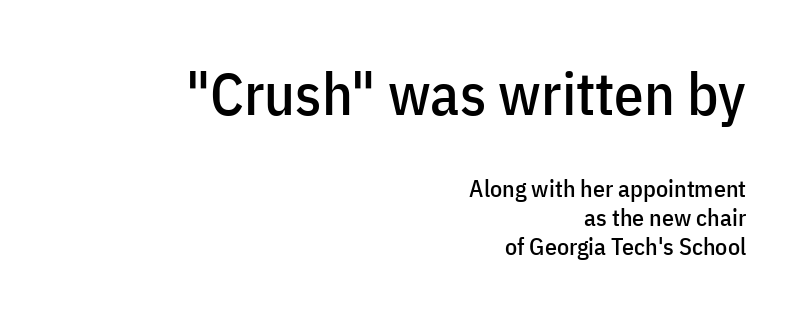
The passage shown is typed in a proportional face where columns would drift. The passage is arranged like a letterhead date or caption credit — flush right. Characters follow at the spacing the type designer built in. Visually, the top section dominates because its glyphs are scaled up. The specimen reads as upright at a glance.
